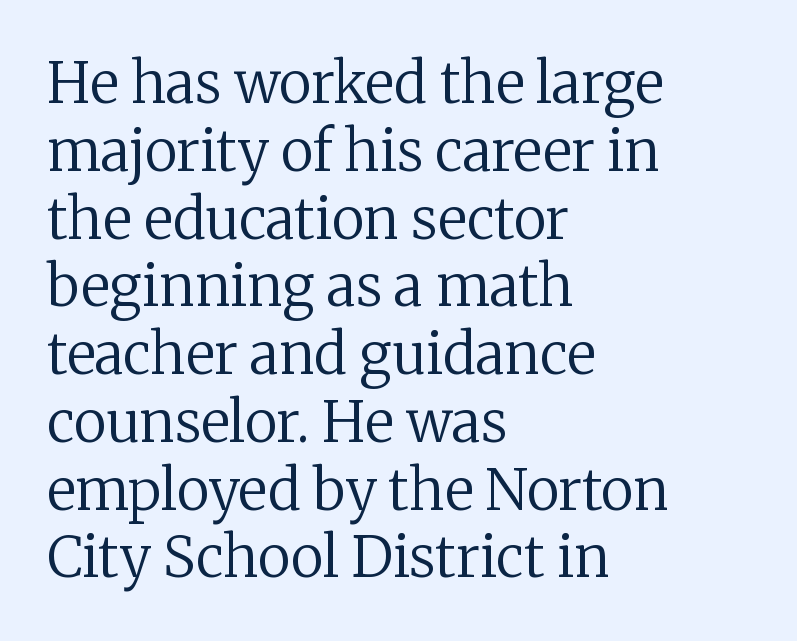
Q: Is the text bold? A: No.
Q: Is the text italic (slanted)? A: No, it is upright.
Q: Is the typeface a serif or a sans-serif typeface? A: Serif.
Q: Is the text underlined? A: No.
Q: How is the paragraph aligned? A: Left-aligned.
Q: Is the spacing between letters normal or unusually wide? A: Normal.
Q: Width (condensed, normal, or wide)? A: Normal.
Q: Stroke contrast? A: Low.
Q: x-height? A: Medium.
Q: Monospaced? A: No.
